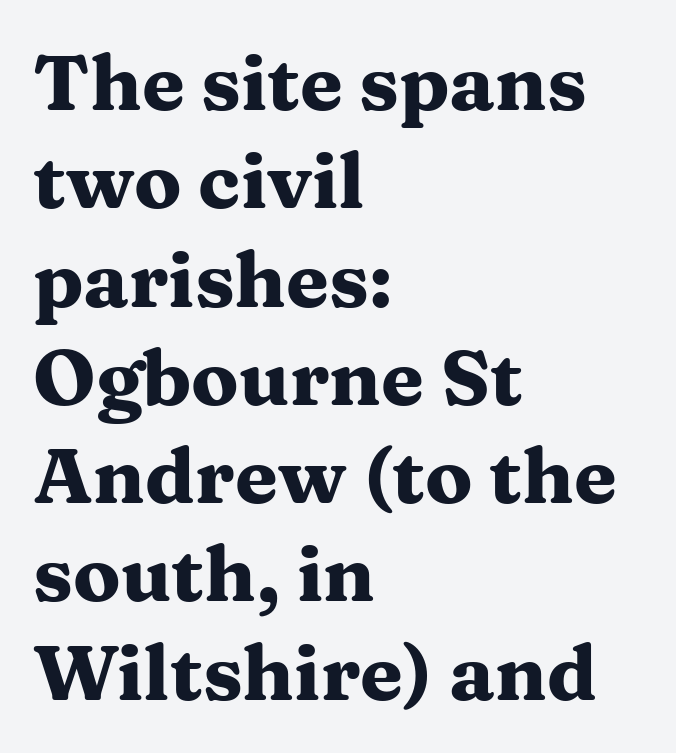
The image shows 78 px heavy, wide serif type, upright; set left-aligned, normal line spacing (1.26x), normal letter spacing, not underlined; medium stroke contrast and a medium x-height.
